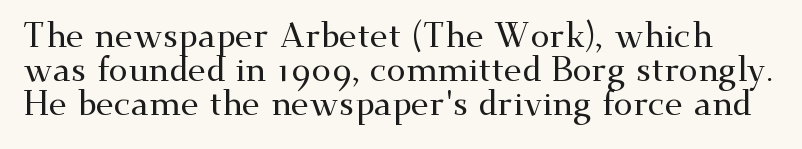
Q: Is the text italic (slanted)? A: No, it is upright.
Q: Is the typeface a serif or a sans-serif typeface? A: Serif.
Q: Is the text underlined? A: No.
Q: Is the spacing between letters normal or unusually wide? A: Normal.
Q: Is the spacing between lines tight, normal or loose? A: Tight.
Q: Width (condensed, normal, or wide)? A: Wide.
Q: Stroke contrast? A: Medium.
Q: x-height? A: Small.
Q: Monospaced? A: No.
